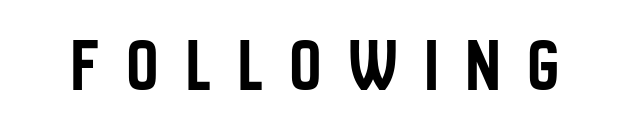
Q: Is the text italic (slanted)? A: No, it is upright.
Q: Is the typeface a serif or a sans-serif typeface? A: Sans-serif.
Q: Is the text underlined? A: No.
Q: Is the spacing between letters normal or unusually wide? A: Unusually wide.
Q: Width (condensed, normal, or wide)? A: Condensed.
Q: Stroke contrast? A: Low.
Q: x-height? A: Large.
Q: Monospaced? A: No.
